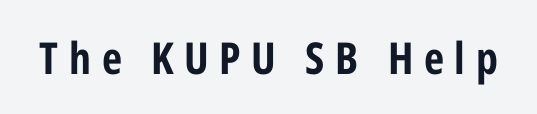
Q: Is the text italic (slanted)? A: No, it is upright.
Q: Is the typeface a serif or a sans-serif typeface? A: Sans-serif.
Q: Is the text underlined? A: No.
Q: Is the spacing between letters normal or unusually wide? A: Unusually wide.
Q: Width (condensed, normal, or wide)? A: Condensed.
Q: Stroke contrast? A: Low.
Q: x-height? A: Medium.
Q: Monospaced? A: No.
